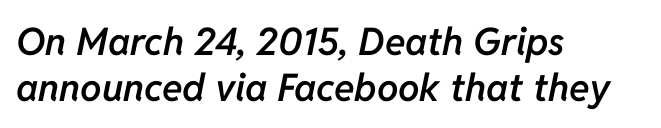
Q: Is the text bold? A: Semi-bold.
Q: Is the text italic (slanted)? A: Yes, it leans right by about 11 degrees.
Q: Is the text underlined? A: No.
Q: How is the paragraph aligned? A: Left-aligned.
Q: Is the spacing between letters normal or unusually wide? A: Normal.
Q: Width (condensed, normal, or wide)? A: Normal.
Q: Stroke contrast? A: Low.
Q: x-height? A: Medium.
Q: Monospaced? A: No.
